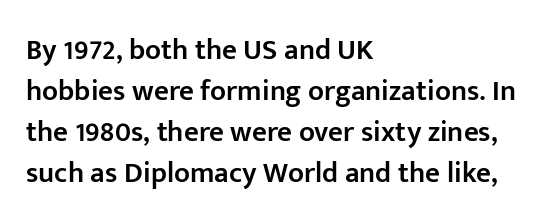
{"serif": "no", "italic": "no", "bold": "semi", "weight": "semibold", "width": "normal", "stroke_contrast": "low", "x_height": "medium", "monospaced": "no", "underline": "no", "align": "left", "line_spacing": "normal", "line_spacing_ratio": 1.41, "letter_spacing": "normal", "letter_spacing_em": 0.0, "glyph_px": 29}
